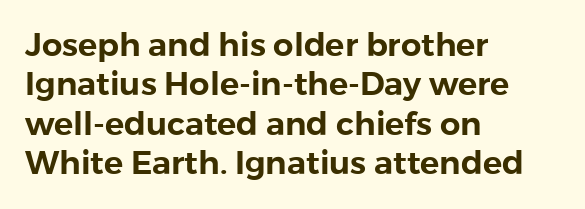
Q: Is the text italic (slanted)? A: No, it is upright.
Q: Is the typeface a serif or a sans-serif typeface? A: Sans-serif.
Q: Is the text underlined? A: No.
Q: How is the paragraph aligned? A: Left-aligned.
Q: Is the spacing between letters normal or unusually wide? A: Normal.
Q: Width (condensed, normal, or wide)? A: Normal.
Q: Stroke contrast? A: Low.
Q: x-height? A: Medium.
Q: Monospaced? A: No.
